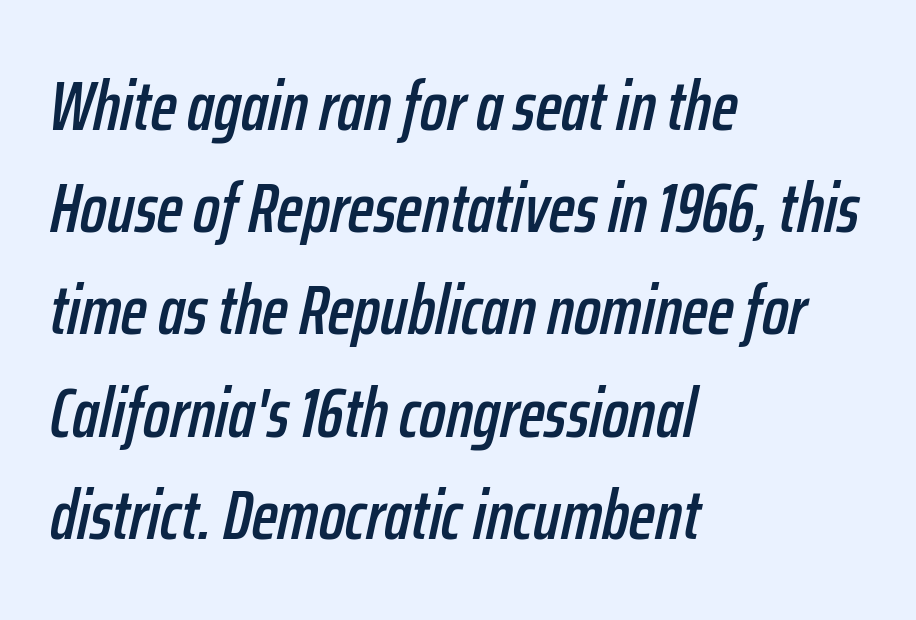
Q: Is the text italic (slanted)? A: Yes, it leans right by about 12 degrees.
Q: Is the text underlined? A: No.
Q: How is the paragraph aligned? A: Left-aligned.
Q: Is the spacing between letters normal or unusually wide? A: Normal.
Q: Is the spacing between lines tight, normal or loose? A: Normal.
Q: Width (condensed, normal, or wide)? A: Condensed.
Q: Stroke contrast? A: Low.
Q: x-height? A: Medium.
Q: Monospaced? A: No.
